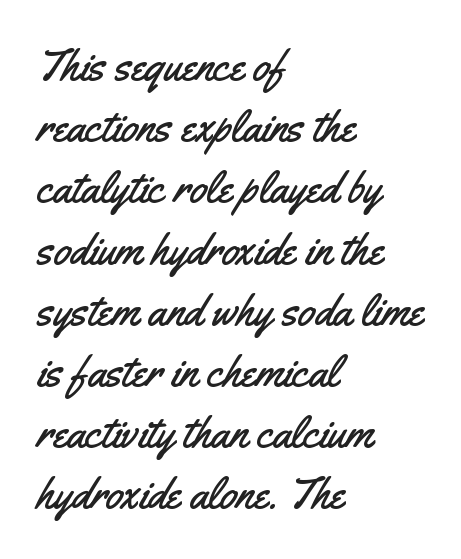
The image shows 45 px condensed sans-serif type; set left-aligned, normal line spacing (1.36x), normal letter spacing, not underlined; medium stroke contrast and a small x-height.
